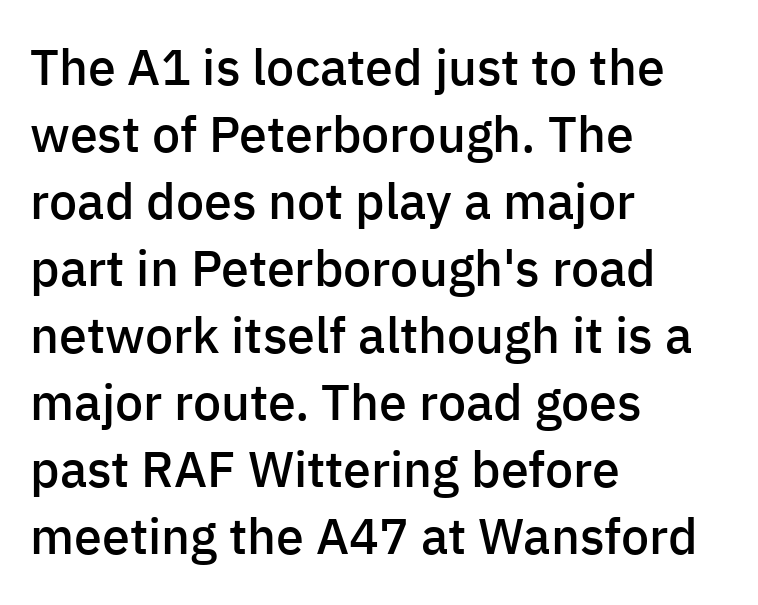
Q: Is the text bold? A: Semi-bold.
Q: Is the text italic (slanted)? A: No, it is upright.
Q: Is the typeface a serif or a sans-serif typeface? A: Sans-serif.
Q: Is the text underlined? A: No.
Q: How is the paragraph aligned? A: Left-aligned.
Q: Is the spacing between letters normal or unusually wide? A: Normal.
Q: Is the spacing between lines tight, normal or loose? A: Normal.
Q: Width (condensed, normal, or wide)? A: Normal.
Q: Stroke contrast? A: Low.
Q: x-height? A: Medium.
Q: Monospaced? A: No.
